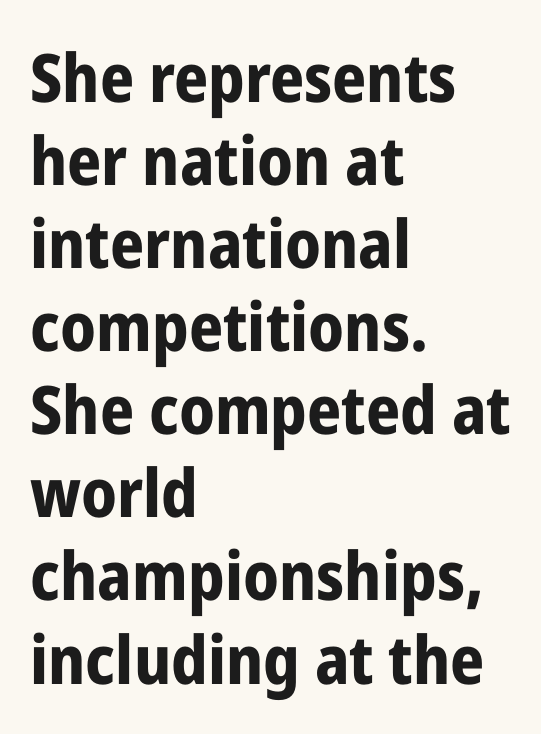
Which margin do the lines hug? The left one — the right edge is uneven. Is this a fixed-width face? No — the glyphs have proportional, varying widths. Characters follow at the spacing the type designer built in. Thick stems and heavy bowls — unmistakably bold.
